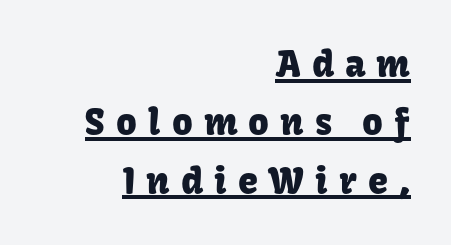
Q: Is the text italic (slanted)? A: No, it is upright.
Q: Is the typeface a serif or a sans-serif typeface? A: Sans-serif.
Q: Is the text underlined? A: Yes.
Q: How is the paragraph aligned? A: Right-aligned.
Q: Is the spacing between letters normal or unusually wide? A: Unusually wide.
Q: Is the spacing between lines tight, normal or loose? A: Normal.
Q: Width (condensed, normal, or wide)? A: Normal.
Q: Stroke contrast? A: Low.
Q: x-height? A: Medium.
Q: Monospaced? A: No.
